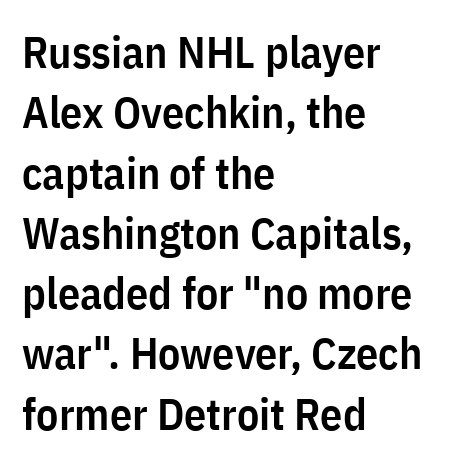
In CSS terms this would be text-align: left. Compared with typical body copy, the letter spacing here is the same. The typeface chosen for these lines omits serifs. Line spacing here is normal. Do the characters align in a grid? No, the font is proportional.
